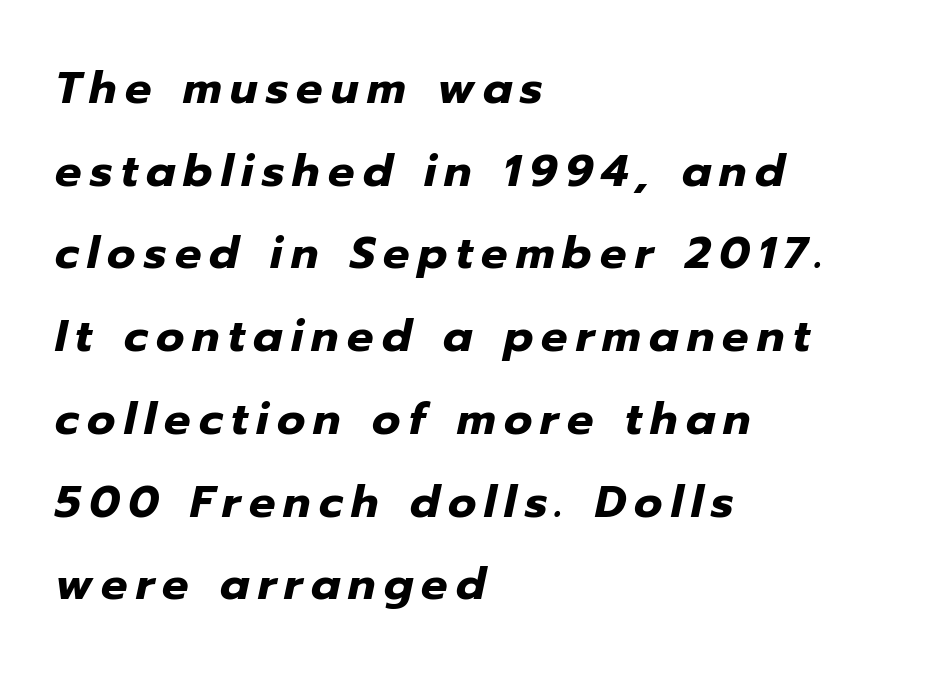
In terms of posture, this sample is oblique. I'd describe the lettering as bold — thick and assertive. Every row of glyphs begins at an identical x-position on the left. This sample has the flowing, uneven cadence of proportional lettering.
